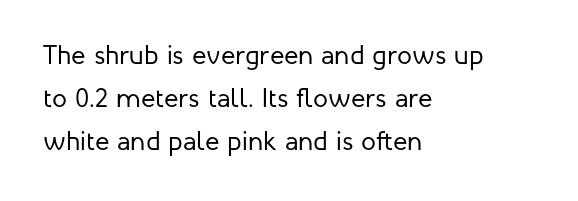
Q: Is the text bold? A: No.
Q: Is the text italic (slanted)? A: No, it is upright.
Q: Is the text underlined? A: No.
Q: How is the paragraph aligned? A: Left-aligned.
Q: Is the spacing between letters normal or unusually wide? A: Normal.
Q: Is the spacing between lines tight, normal or loose? A: Normal.
